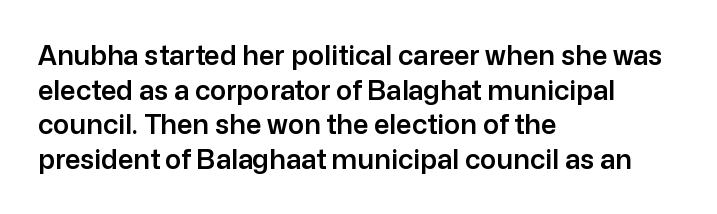
The image shows 27 px text type, upright; set left-aligned, normal line spacing (1.28x), normal letter spacing, not underlined.
